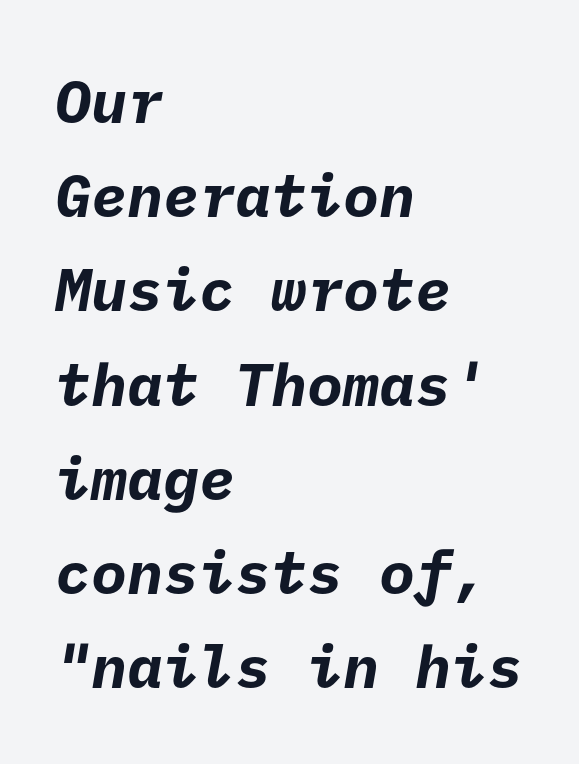
Any mark beneath the type? The region is blank. The lines sit at an ordinary, default distance from one another. Is the type bold? Yes — the strokes are clearly thick and heavy. The letters carry no serifs — their stems end cleanly without finishing strokes.
